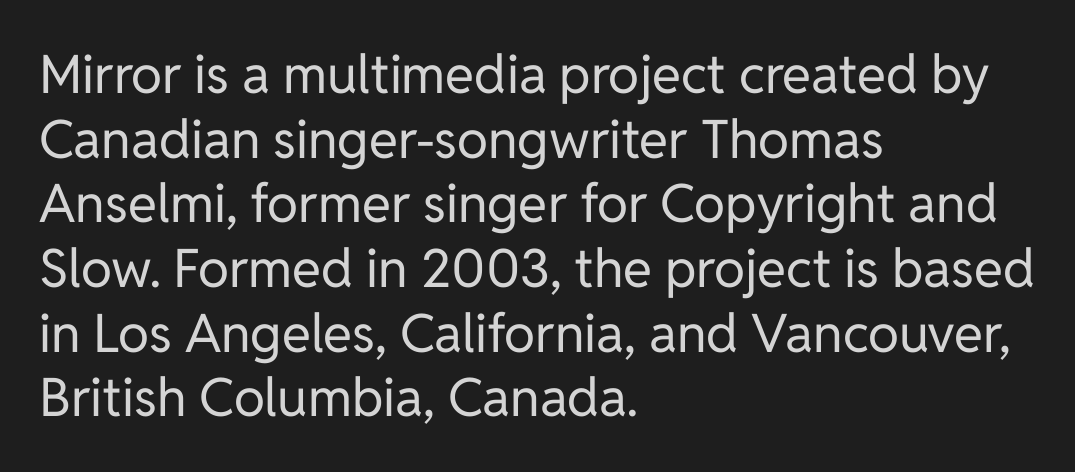
Q: Is the text bold? A: No.
Q: Is the text italic (slanted)? A: No, it is upright.
Q: Is the typeface a serif or a sans-serif typeface? A: Sans-serif.
Q: Is the text underlined? A: No.
Q: How is the paragraph aligned? A: Left-aligned.
Q: Is the spacing between letters normal or unusually wide? A: Normal.
Q: Width (condensed, normal, or wide)? A: Normal.
Q: Stroke contrast? A: Low.
Q: x-height? A: Medium.
Q: Monospaced? A: No.
